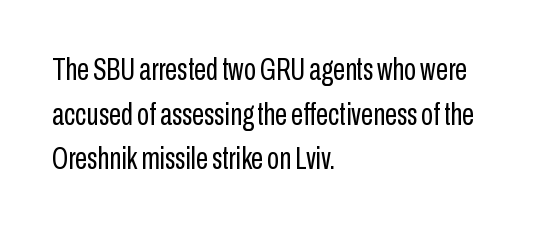
Q: Is the text bold? A: No.
Q: Is the text italic (slanted)? A: No, it is upright.
Q: Is the typeface a serif or a sans-serif typeface? A: Sans-serif.
Q: Is the text underlined? A: No.
Q: How is the paragraph aligned? A: Left-aligned.
Q: Is the spacing between letters normal or unusually wide? A: Normal.
Q: Is the spacing between lines tight, normal or loose? A: Normal.
Q: Width (condensed, normal, or wide)? A: Condensed.
Q: Stroke contrast? A: Low.
Q: x-height? A: Medium.
Q: Monospaced? A: No.
